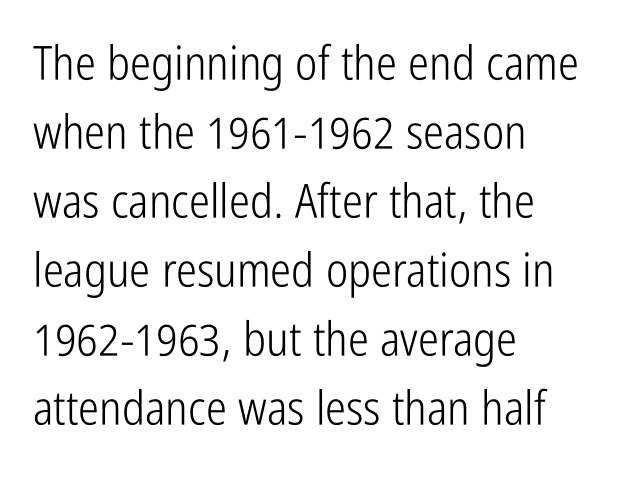
{"serif": "no", "italic": "no", "bold": "no", "weight": "light", "width": "condensed", "stroke_contrast": "low", "x_height": "medium", "monospaced": "no", "underline": "no", "align": "left", "line_spacing": "normal", "line_spacing_ratio": 1.47, "letter_spacing": "normal", "letter_spacing_em": 0.0, "glyph_px": 47}
